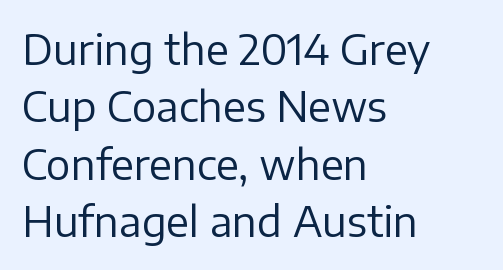
{"serif": "no", "italic": "no", "bold": "no", "weight": "regular", "width": "normal", "stroke_contrast": "low", "x_height": "medium", "monospaced": "no", "underline": "no", "align": "left", "line_spacing": "normal", "line_spacing_ratio": 1.4, "letter_spacing": "normal", "letter_spacing_em": 0.0, "glyph_px": 41}
